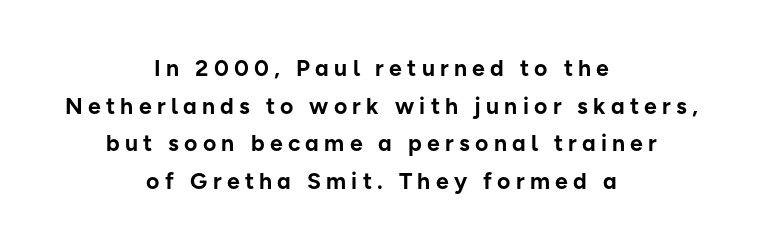
{"italic": "no", "bold": "yes", "underline": "no", "align": "center", "line_spacing": "normal", "line_spacing_ratio": 1.64, "letter_spacing": "wide", "letter_spacing_em": 0.23, "glyph_px": 23}
